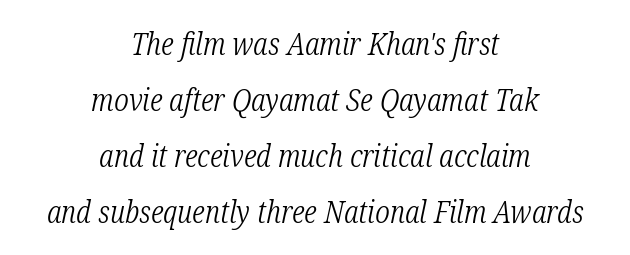
{"serif": "yes", "italic": "yes", "lean": "right", "slant_degrees": 12, "bold": "no", "weight": "light", "width": "condensed", "stroke_contrast": "low", "x_height": "medium", "monospaced": "no", "underline": "no", "align": "center", "line_spacing_ratio": 1.81, "letter_spacing": "normal", "letter_spacing_em": 0.0, "glyph_px": 31}
